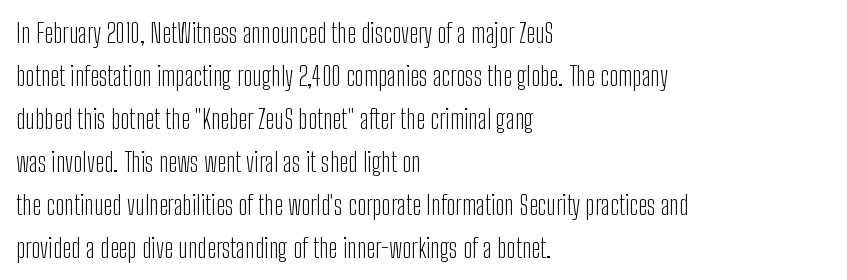
The image shows 27 px text type, upright; set left-aligned, normal line spacing (1.59x), normal letter spacing, not underlined.
